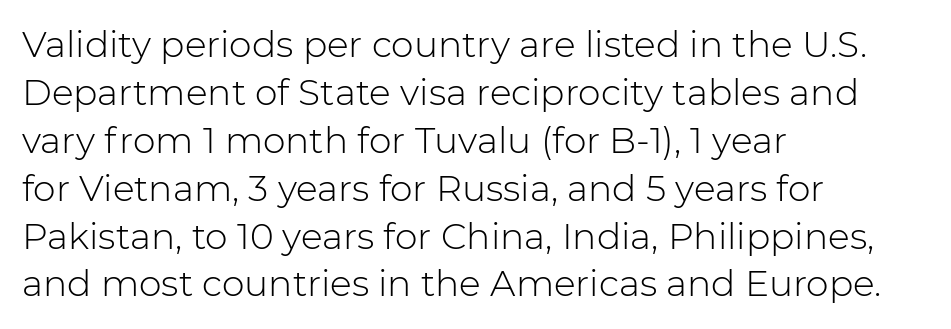
{"serif": "no", "italic": "no", "bold": "no", "weight": "light", "width": "normal", "stroke_contrast": "low", "x_height": "medium", "monospaced": "no", "underline": "no", "align": "left", "line_spacing": "normal", "line_spacing_ratio": 1.33, "letter_spacing": "normal", "letter_spacing_em": 0.0, "glyph_px": 36}
